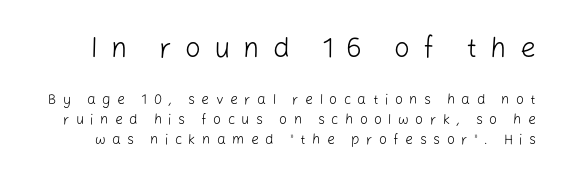
{"serif": "no", "italic": "no", "bold": "no", "weight": "light", "width": "normal", "stroke_contrast": "low", "x_height": "medium", "monospaced": "no", "underline": "no", "line_spacing": "normal", "line_spacing_ratio": 1.43, "letter_spacing": "wide", "letter_spacing_em": 0.46, "larger_block": "first", "size_ratio": 2.0, "glyph_px": 28}
